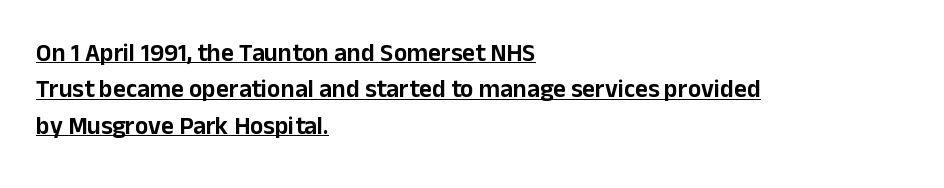
The image shows 25 px text type, upright; set left-aligned, normal line spacing (1.46x), normal letter spacing, underlined.
